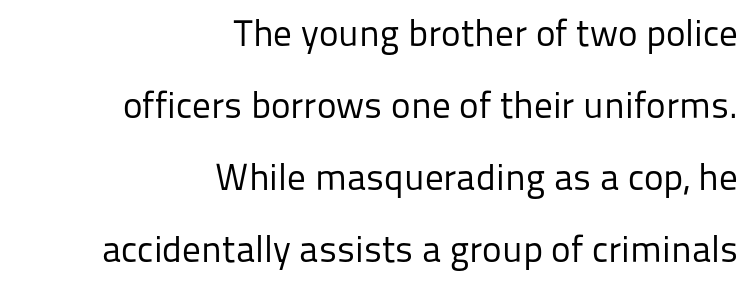
{"serif": "no", "italic": "no", "bold": "no", "weight": "regular", "width": "normal", "stroke_contrast": "low", "x_height": "medium", "monospaced": "no", "underline": "no", "align": "right", "line_spacing": "loose", "line_spacing_ratio": 1.95, "letter_spacing": "normal", "letter_spacing_em": 0.0, "glyph_px": 37}
